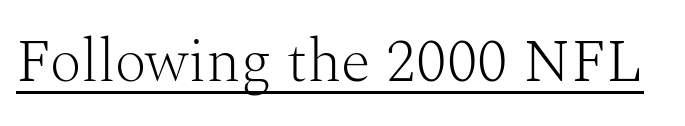
Q: Is the text bold? A: No.
Q: Is the text italic (slanted)? A: No, it is upright.
Q: Is the typeface a serif or a sans-serif typeface? A: Serif.
Q: Is the text underlined? A: Yes.
Q: Is the spacing between letters normal or unusually wide? A: Normal.
Q: Width (condensed, normal, or wide)? A: Normal.
Q: Stroke contrast? A: Medium.
Q: x-height? A: Medium.
Q: Monospaced? A: No.
